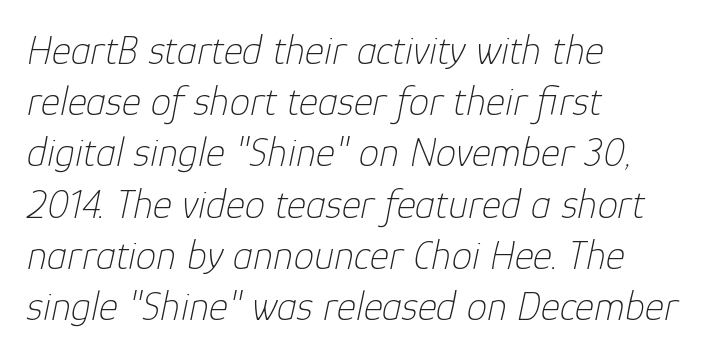
Q: Is the text bold? A: No.
Q: Is the text italic (slanted)? A: Yes, it leans right by about 12 degrees.
Q: Is the text underlined? A: No.
Q: How is the paragraph aligned? A: Left-aligned.
Q: Is the spacing between letters normal or unusually wide? A: Normal.
Q: Is the spacing between lines tight, normal or loose? A: Normal.
Q: Width (condensed, normal, or wide)? A: Normal.
Q: Stroke contrast? A: Low.
Q: x-height? A: Medium.
Q: Monospaced? A: No.
